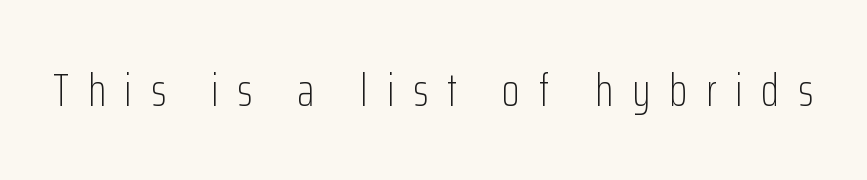
{"serif": "no", "italic": "no", "bold": "no", "weight": "light", "width": "condensed", "stroke_contrast": "low", "x_height": "medium", "monospaced": "no", "underline": "no", "letter_spacing": "wide", "letter_spacing_em": 0.41, "glyph_px": 46}
